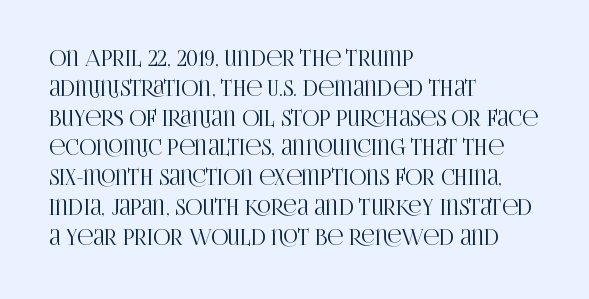
The image shows 21 px text type, upright; set left-aligned, normal line spacing (1.42x), normal letter spacing, not underlined.
